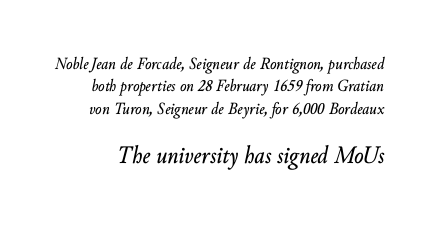
The image shows 25 px text type, italic (leaning right); set normal line spacing (1.31x), normal letter spacing, not underlined; the second (bottom) block is 1.47x larger.
